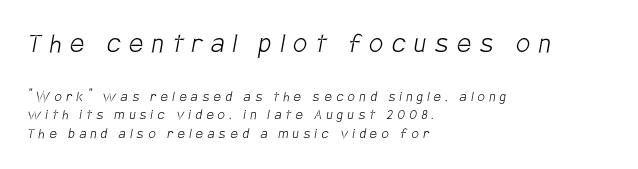
The image shows 31 px light, condensed sans-serif type; set left-aligned, line spacing 1.16x, unusually wide letter spacing (+0.29 em), not underlined; the first (top) block is 1.94x larger; low stroke contrast and a large x-height.
